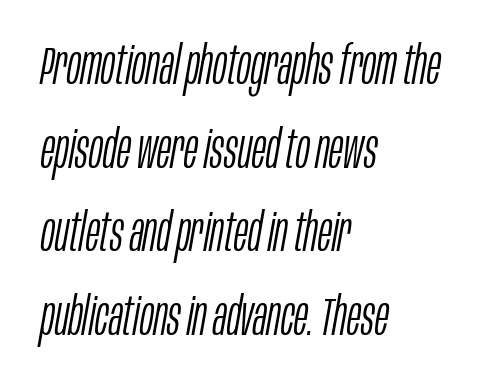
Letters rest on an invisible, unmarked baseline. The passage shown stacks its lines at a standard gap. Line starts are locked; line ends wander. How are the letters spaced? Ordinarily, with no added tracking.
